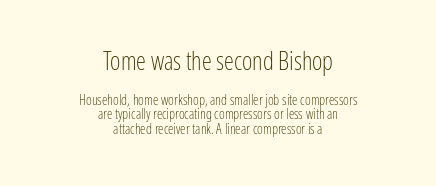
Q: Is the text bold? A: No.
Q: Is the text italic (slanted)? A: No, it is upright.
Q: Is the text underlined? A: No.
Q: How is the paragraph aligned? A: Centered.
Q: Is the spacing between letters normal or unusually wide? A: Normal.
Q: Is the spacing between lines tight, normal or loose? A: Tight.
Q: Which block of text is set in a larger size, the first (top) or the second (bottom)? A: The first (top) one.
